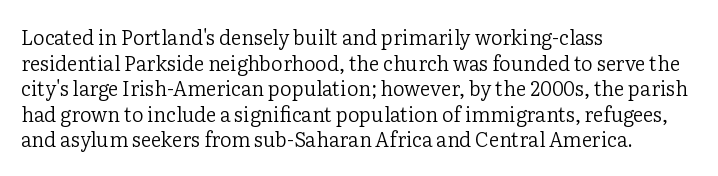
{"italic": "no", "bold": "no", "underline": "no", "align": "left", "line_spacing": "normal", "line_spacing_ratio": 1.28, "letter_spacing": "normal", "letter_spacing_em": 0.0, "glyph_px": 20}
